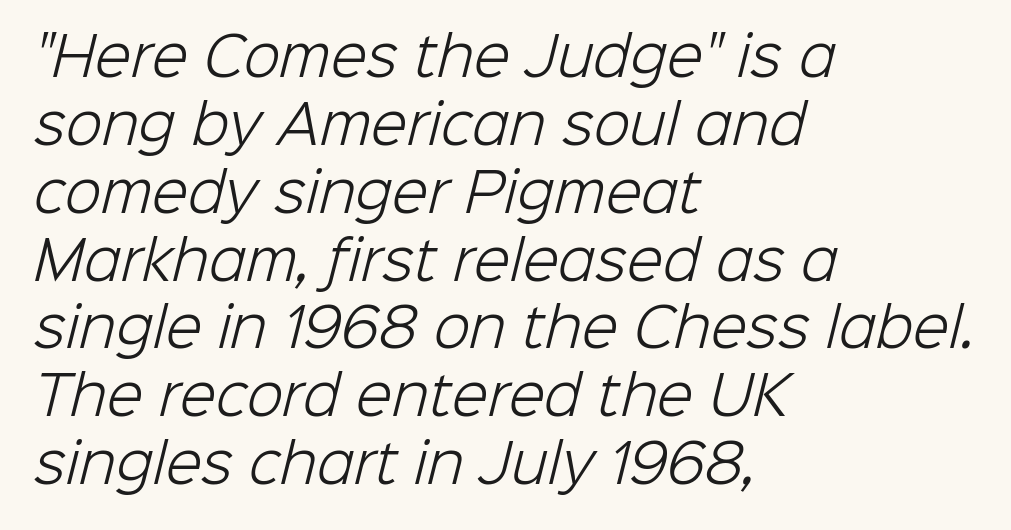
Q: Is the text bold? A: No.
Q: Is the typeface a serif or a sans-serif typeface? A: Sans-serif.
Q: Is the text underlined? A: No.
Q: How is the paragraph aligned? A: Left-aligned.
Q: Is the spacing between letters normal or unusually wide? A: Normal.
Q: Is the spacing between lines tight, normal or loose? A: Normal.
Q: Width (condensed, normal, or wide)? A: Normal.
Q: Stroke contrast? A: Low.
Q: x-height? A: Medium.
Q: Monospaced? A: No.
